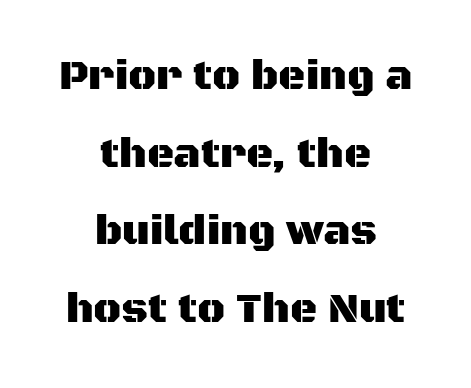
Characters follow at the spacing the type designer built in. Glance below the letters and you will spot only blank space. You could not count columns in this text — the font is proportionally spaced. The designer went with a sans here, leaving each stem footless. The typesetter chose a symmetrical, centered arrangement here.
